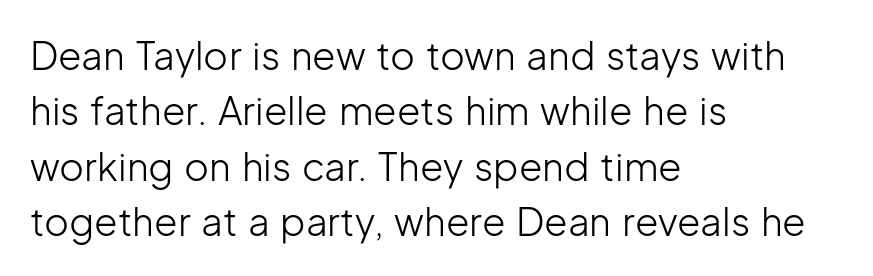
{"serif": "no", "italic": "no", "bold": "no", "weight": "light", "width": "normal", "stroke_contrast": "low", "x_height": "medium", "monospaced": "no", "underline": "no", "align": "left", "line_spacing": "normal", "line_spacing_ratio": 1.46, "letter_spacing": "normal", "letter_spacing_em": 0.0, "glyph_px": 38}
